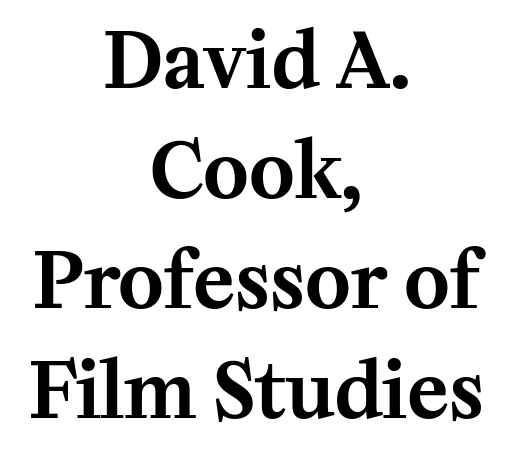
Q: Is the text italic (slanted)? A: No, it is upright.
Q: Is the typeface a serif or a sans-serif typeface? A: Serif.
Q: Is the text underlined? A: No.
Q: How is the paragraph aligned? A: Centered.
Q: Is the spacing between letters normal or unusually wide? A: Normal.
Q: Is the spacing between lines tight, normal or loose? A: Normal.
Q: Width (condensed, normal, or wide)? A: Normal.
Q: Stroke contrast? A: Medium.
Q: x-height? A: Medium.
Q: Monospaced? A: No.
